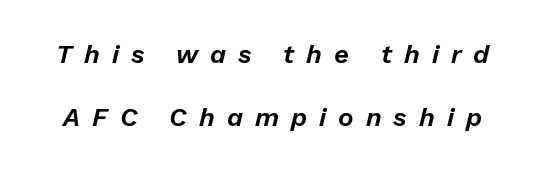
The image shows 26 px text type, italic (leaning right); set loose line spacing (2.42x), unusually wide letter spacing (+0.46 em), not underlined.
